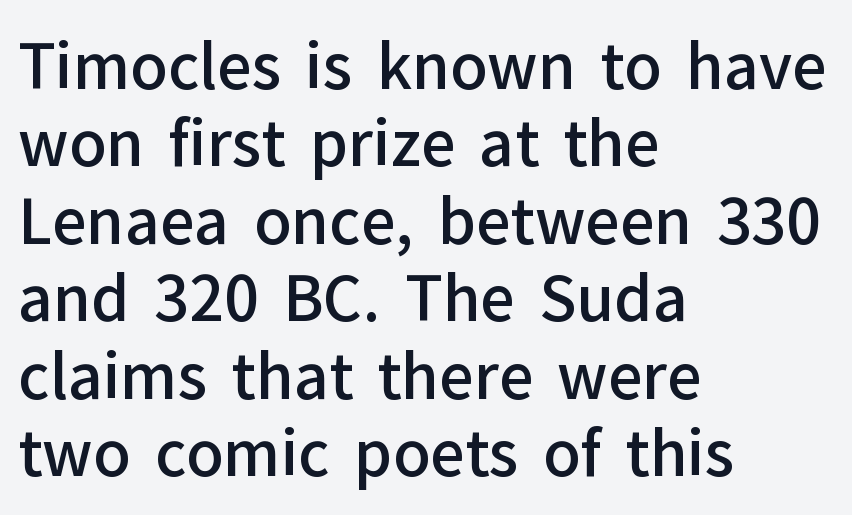
{"serif": "no", "italic": "no", "bold": "semi", "weight": "semibold", "width": "normal", "stroke_contrast": "low", "x_height": "medium", "monospaced": "no", "underline": "no", "align": "left", "line_spacing": "normal", "line_spacing_ratio": 1.27, "letter_spacing": "normal", "letter_spacing_em": 0.0, "glyph_px": 61}
